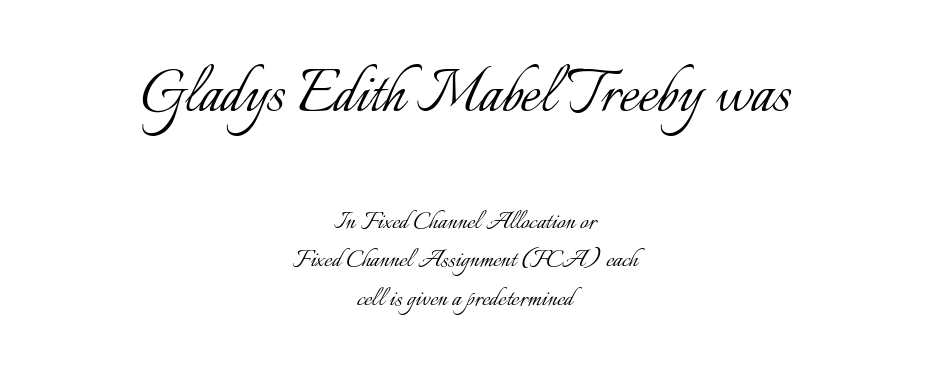
{"bold": "no", "weight": "light", "width": "normal", "stroke_contrast": "low", "x_height": "small", "monospaced": "no", "underline": "no", "align": "center", "line_spacing": "normal", "line_spacing_ratio": 1.28, "letter_spacing": "normal", "letter_spacing_em": 0.0, "larger_block": "first", "size_ratio": 2.47, "glyph_px": 74}
